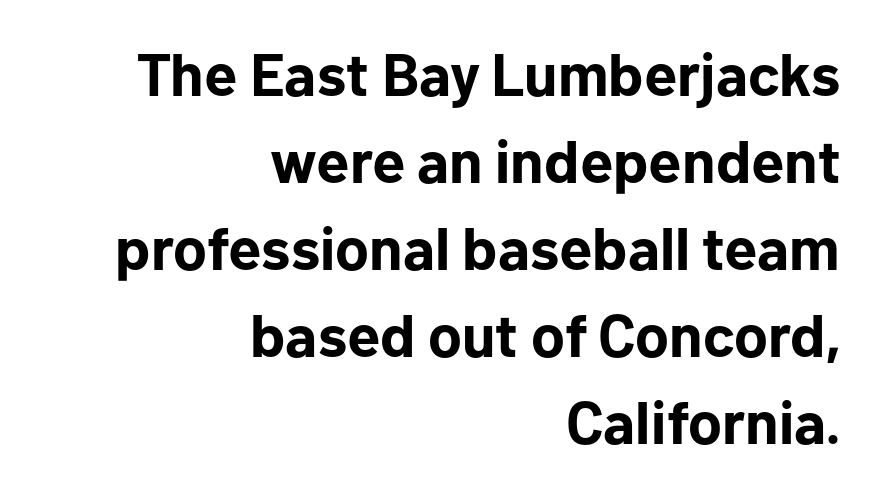
Q: Is the text bold? A: Yes.
Q: Is the text italic (slanted)? A: No, it is upright.
Q: Is the typeface a serif or a sans-serif typeface? A: Sans-serif.
Q: Is the text underlined? A: No.
Q: How is the paragraph aligned? A: Right-aligned.
Q: Is the spacing between letters normal or unusually wide? A: Normal.
Q: Is the spacing between lines tight, normal or loose? A: Normal.
Q: Width (condensed, normal, or wide)? A: Normal.
Q: Stroke contrast? A: Low.
Q: x-height? A: Medium.
Q: Monospaced? A: No.
